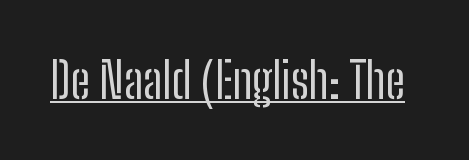
{"serif": "no", "italic": "no", "bold": "no", "weight": "regular", "width": "condensed", "stroke_contrast": "low", "x_height": "medium", "monospaced": "no", "underline": "yes", "letter_spacing": "normal", "letter_spacing_em": 0.0, "glyph_px": 49}
